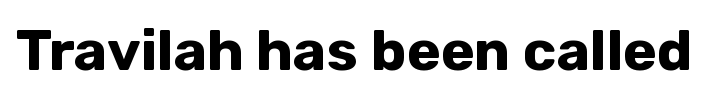
Do the letters lean? They stand straight. Heft: maximum for text — a bold. What stands out about the letter spacing? Nothing — it is the standard amount. Stroke terminals: plain, sans-serif. Descenders are the only things crossing below the line.
